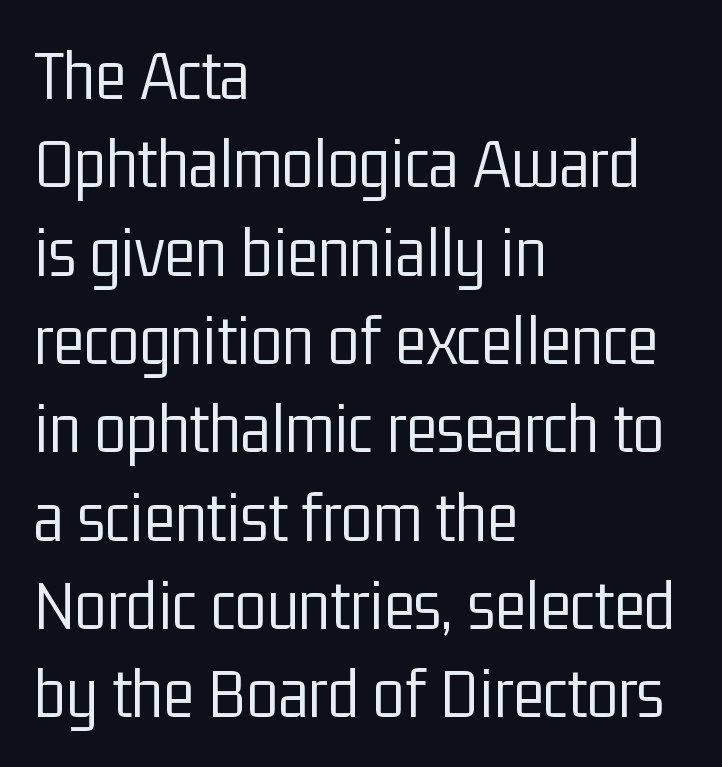
Q: Is the text bold? A: No.
Q: Is the text italic (slanted)? A: No, it is upright.
Q: Is the typeface a serif or a sans-serif typeface? A: Sans-serif.
Q: Is the text underlined? A: No.
Q: How is the paragraph aligned? A: Left-aligned.
Q: Is the spacing between letters normal or unusually wide? A: Normal.
Q: Width (condensed, normal, or wide)? A: Condensed.
Q: Stroke contrast? A: Low.
Q: x-height? A: Medium.
Q: Monospaced? A: No.
